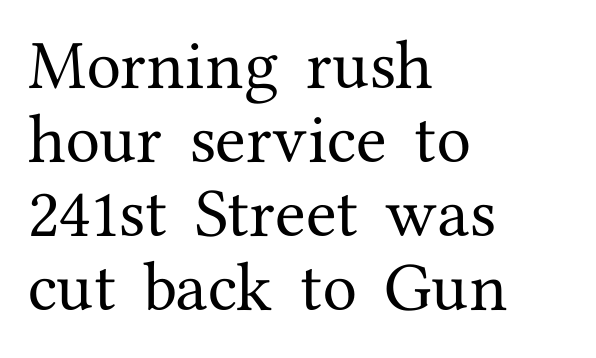
The image shows 56 px serif type, upright; set left-aligned, normal line spacing (1.32x), normal letter spacing, not underlined; medium stroke contrast and a medium x-height.
